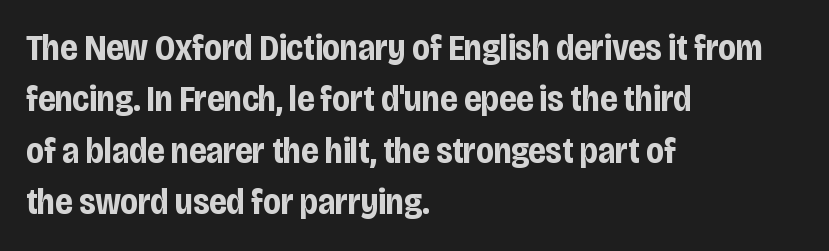
The image shows 36 px bold, condensed sans-serif type, upright; set left-aligned, normal line spacing (1.43x), normal letter spacing, not underlined; low stroke contrast and a large x-height.
